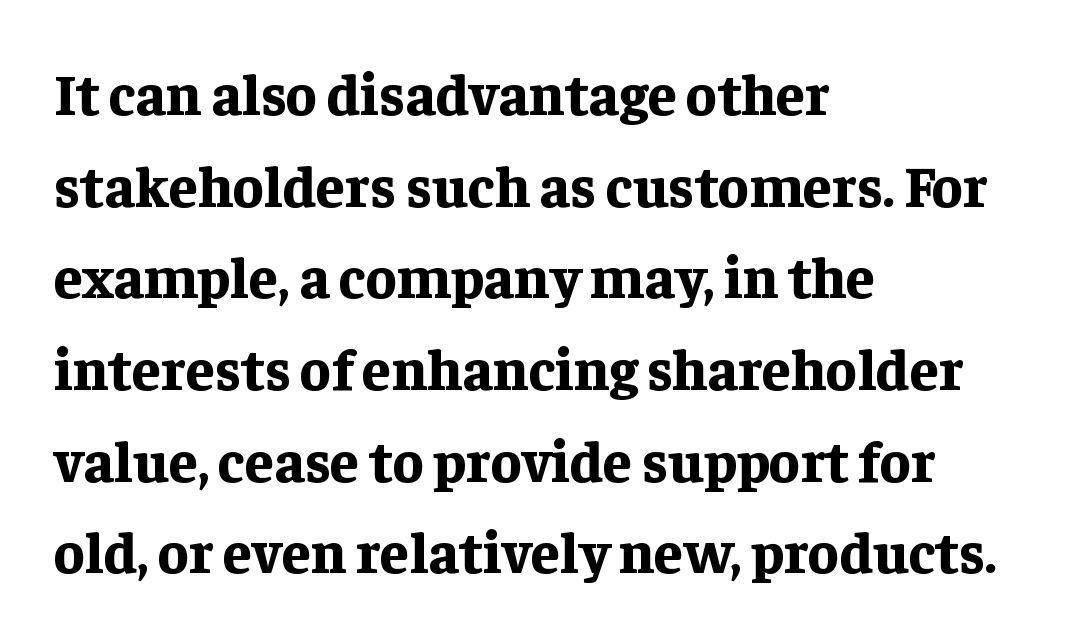
{"serif": "yes", "italic": "no", "bold": "yes", "weight": "bold", "width": "normal", "stroke_contrast": "low", "x_height": "medium", "monospaced": "no", "underline": "no", "align": "left", "line_spacing": "normal", "line_spacing_ratio": 1.58, "letter_spacing": "normal", "letter_spacing_em": 0.0, "glyph_px": 58}
